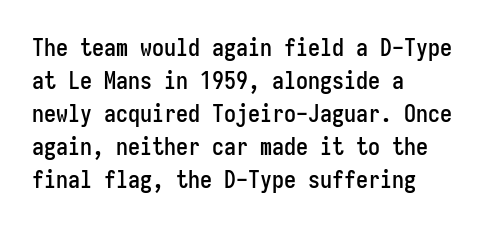
The lines are quadded left. Does extra space separate the letters? No, they use regular spacing. Tall strokes in this sample are plumb rather than angled. Notice how descenders clear the ascenders below comfortably — that's standard leading. This rendering features lettering with no underline.
